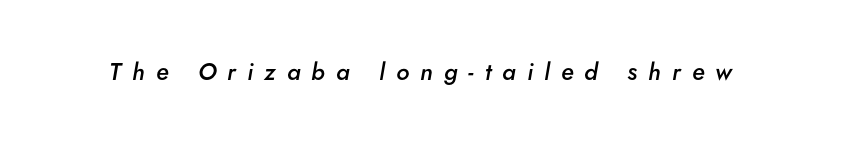
Slanted lettering throughout. Unmarked baselines from the first word to the last. The letters are spread apart with noticeably loose tracking. Moderately thickened strokes mark this as semibold type.
